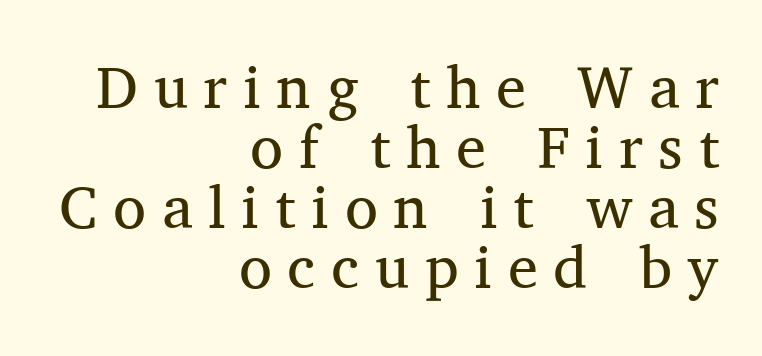
{"serif": "yes", "italic": "no", "bold": "no", "weight": "regular", "width": "normal", "stroke_contrast": "medium", "x_height": "medium", "monospaced": "no", "underline": "no", "align": "right", "line_spacing": "tight", "line_spacing_ratio": 1.0, "letter_spacing": "wide", "letter_spacing_em": 0.26, "glyph_px": 60}
